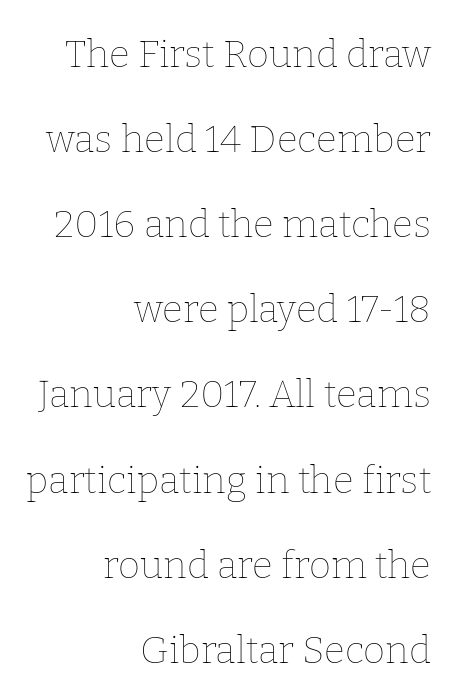
The image shows 38 px thin type, upright; set right-aligned, loose line spacing (2.24x), normal letter spacing, not underlined; low stroke contrast and a medium x-height.
